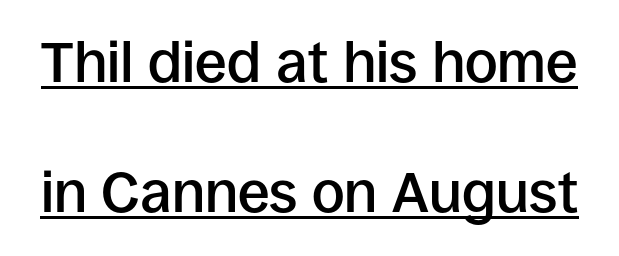
{"serif": "no", "italic": "no", "bold": "semi", "weight": "semibold", "width": "normal", "stroke_contrast": "low", "x_height": "large", "monospaced": "no", "underline": "yes", "line_spacing": "loose", "line_spacing_ratio": 2.28, "letter_spacing": "normal", "letter_spacing_em": 0.0, "glyph_px": 57}
